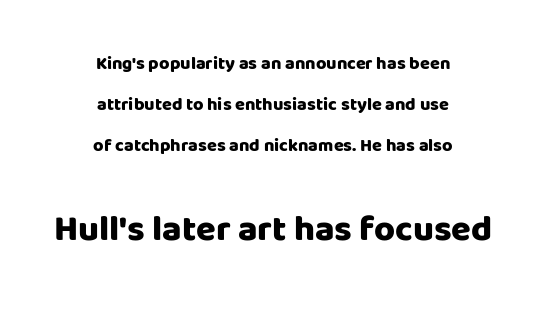
{"serif": "no", "italic": "no", "bold": "yes", "weight": "heavy", "width": "normal", "stroke_contrast": "low", "x_height": "large", "monospaced": "no", "underline": "no", "align": "center", "line_spacing": "loose", "line_spacing_ratio": 2.29, "letter_spacing": "normal", "letter_spacing_em": 0.0, "larger_block": "second", "size_ratio": 2.0, "glyph_px": 36}
